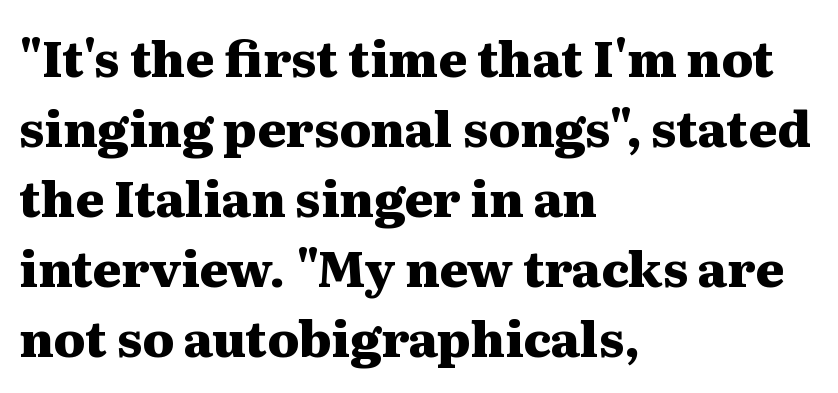
Q: Is the text bold? A: Yes.
Q: Is the text italic (slanted)? A: No, it is upright.
Q: Is the typeface a serif or a sans-serif typeface? A: Serif.
Q: Is the text underlined? A: No.
Q: How is the paragraph aligned? A: Left-aligned.
Q: Is the spacing between letters normal or unusually wide? A: Normal.
Q: Is the spacing between lines tight, normal or loose? A: Normal.
Q: Width (condensed, normal, or wide)? A: Wide.
Q: Stroke contrast? A: Medium.
Q: x-height? A: Medium.
Q: Monospaced? A: No.
